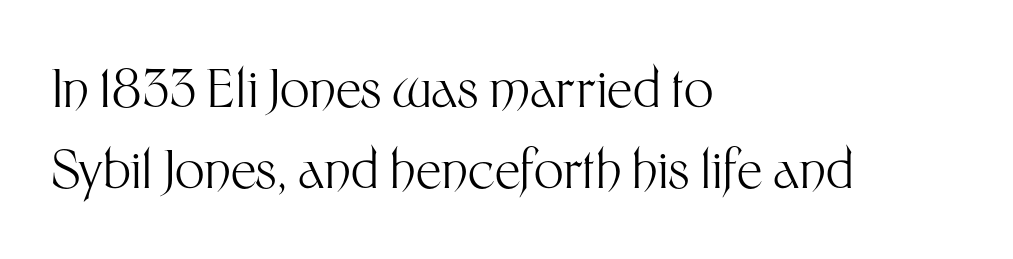
Q: Is the text bold? A: No.
Q: Is the text italic (slanted)? A: No, it is upright.
Q: Is the typeface a serif or a sans-serif typeface? A: Sans-serif.
Q: Is the text underlined? A: No.
Q: How is the paragraph aligned? A: Left-aligned.
Q: Is the spacing between letters normal or unusually wide? A: Normal.
Q: Is the spacing between lines tight, normal or loose? A: Normal.
Q: Width (condensed, normal, or wide)? A: Normal.
Q: Stroke contrast? A: Medium.
Q: x-height? A: Medium.
Q: Monospaced? A: No.
